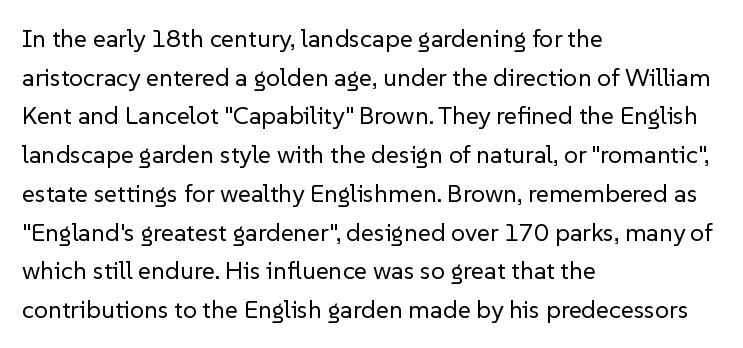
{"italic": "no", "bold": "no", "underline": "no", "align": "left", "line_spacing": "normal", "line_spacing_ratio": 1.55, "letter_spacing": "normal", "letter_spacing_em": 0.0, "glyph_px": 25}
